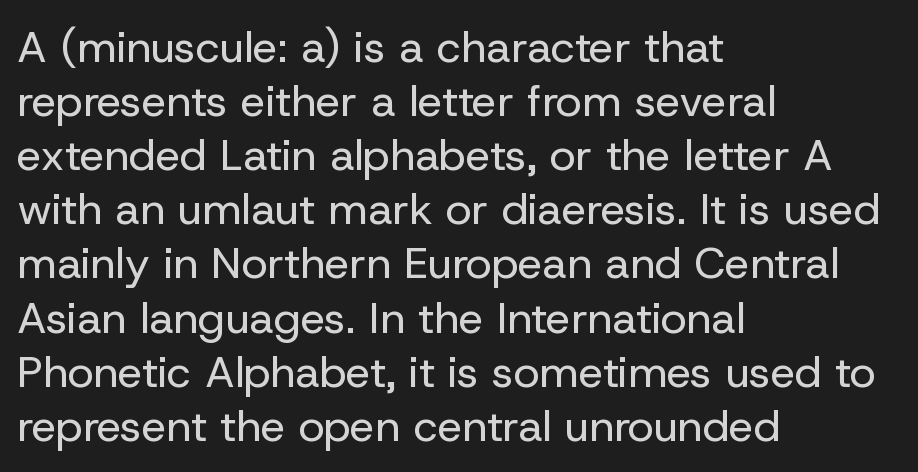
{"serif": "no", "italic": "no", "bold": "no", "weight": "regular", "width": "normal", "stroke_contrast": "low", "x_height": "medium", "monospaced": "no", "underline": "no", "align": "left", "line_spacing_ratio": 1.23, "letter_spacing": "normal", "letter_spacing_em": 0.0, "glyph_px": 44}
